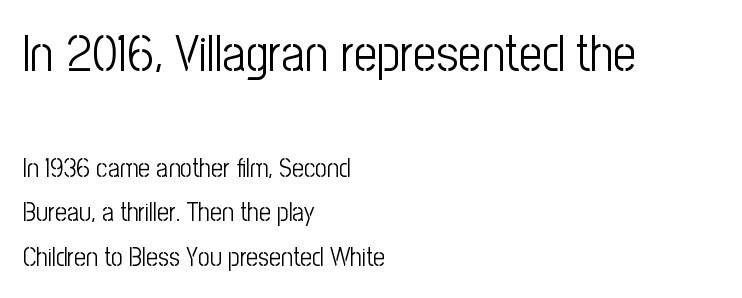
{"serif": "no", "italic": "no", "bold": "no", "weight": "light", "width": "condensed", "stroke_contrast": "low", "x_height": "medium", "monospaced": "no", "underline": "no", "align": "left", "line_spacing_ratio": 1.72, "letter_spacing": "normal", "letter_spacing_em": 0.0, "larger_block": "first", "size_ratio": 1.96, "glyph_px": 51}
